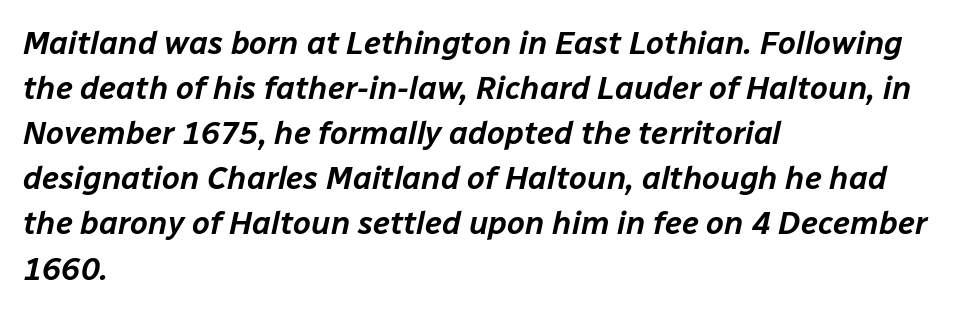
Q: Is the text italic (slanted)? A: Yes, it leans right by about 12 degrees.
Q: Is the text underlined? A: No.
Q: How is the paragraph aligned? A: Left-aligned.
Q: Is the spacing between letters normal or unusually wide? A: Normal.
Q: Is the spacing between lines tight, normal or loose? A: Normal.
Q: Width (condensed, normal, or wide)? A: Normal.
Q: Stroke contrast? A: Low.
Q: x-height? A: Medium.
Q: Monospaced? A: No.
